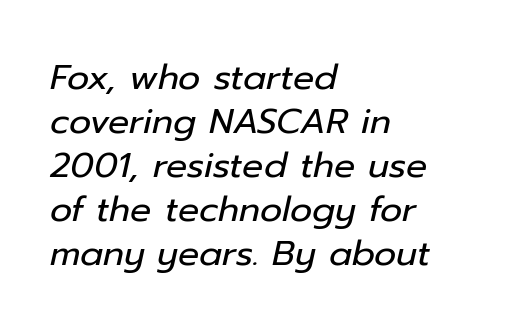
Short and long lines alike share a common starting point at left. Descenders hang freely into open space. Each word holds together tightly as a unit, with standard inter-letter gaps. The strokes carry an ordinary text weight at most. The text carries the slant typical of an italic or oblique font. This sample has the flowing, uneven cadence of proportional lettering.
